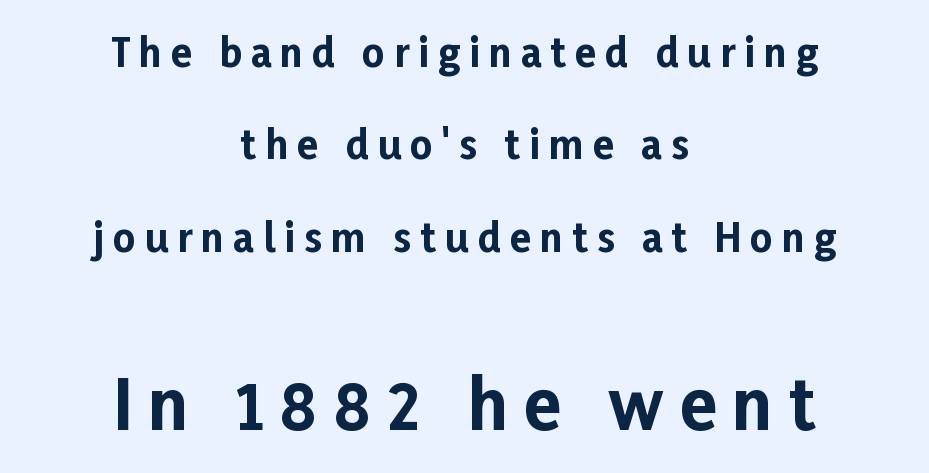
Q: Is the text bold? A: Yes.
Q: Is the text italic (slanted)? A: No, it is upright.
Q: Is the typeface a serif or a sans-serif typeface? A: Sans-serif.
Q: Is the text underlined? A: No.
Q: How is the paragraph aligned? A: Centered.
Q: Is the spacing between letters normal or unusually wide? A: Unusually wide.
Q: Is the spacing between lines tight, normal or loose? A: Loose.
Q: Which block of text is set in a larger size, the first (top) or the second (bottom)? A: The second (bottom) one.
Q: Width (condensed, normal, or wide)? A: Normal.
Q: Stroke contrast? A: Low.
Q: x-height? A: Medium.
Q: Monospaced? A: No.
